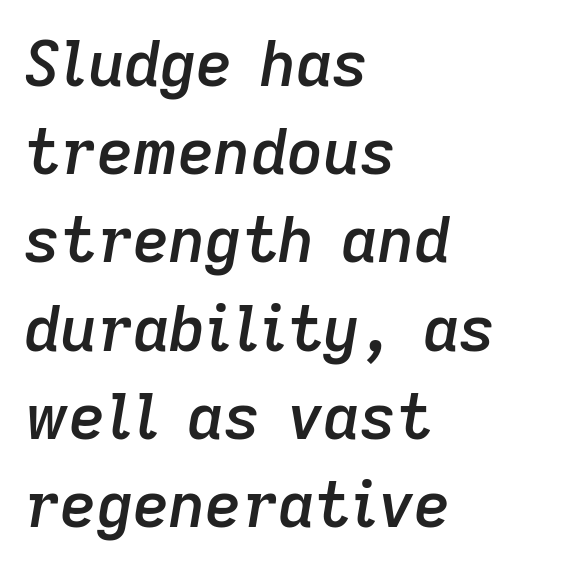
Q: Is the text bold? A: Semi-bold.
Q: Is the text italic (slanted)? A: Yes, it leans right by about 9 degrees.
Q: Is the text underlined? A: No.
Q: How is the paragraph aligned? A: Left-aligned.
Q: Is the spacing between letters normal or unusually wide? A: Normal.
Q: Is the spacing between lines tight, normal or loose? A: Normal.
Q: Width (condensed, normal, or wide)? A: Normal.
Q: Stroke contrast? A: Low.
Q: x-height? A: Medium.
Q: Monospaced? A: No.
